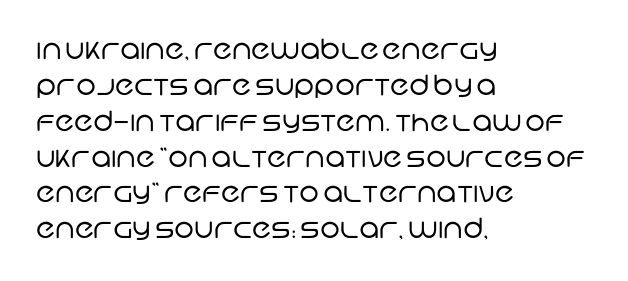
This sample is left-justified, so line endings fall wherever the words run out. Look at the bottom of the vertical strokes: they stop flat, with no serifs. A typesetter would call this leading conventional body-copy spacing. Spacing verdict: proportional, widths tailored to each character.
